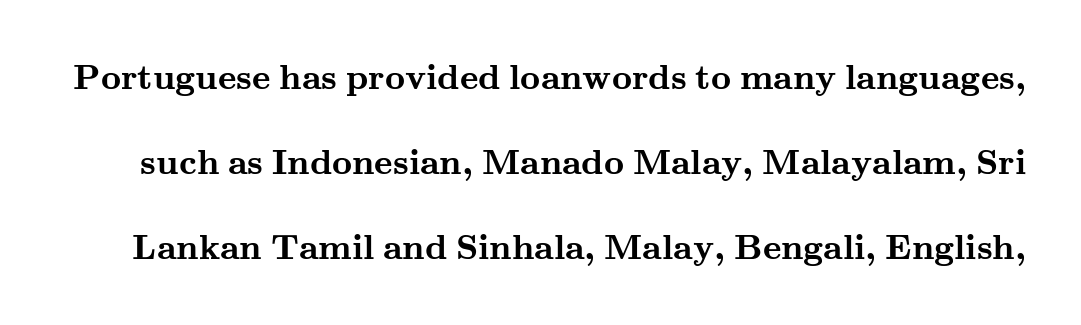
Q: Is the text bold? A: Yes.
Q: Is the text italic (slanted)? A: No, it is upright.
Q: Is the typeface a serif or a sans-serif typeface? A: Serif.
Q: Is the text underlined? A: No.
Q: Is the spacing between letters normal or unusually wide? A: Normal.
Q: Is the spacing between lines tight, normal or loose? A: Loose.
Q: Width (condensed, normal, or wide)? A: Wide.
Q: Stroke contrast? A: Medium.
Q: x-height? A: Small.
Q: Monospaced? A: No.
